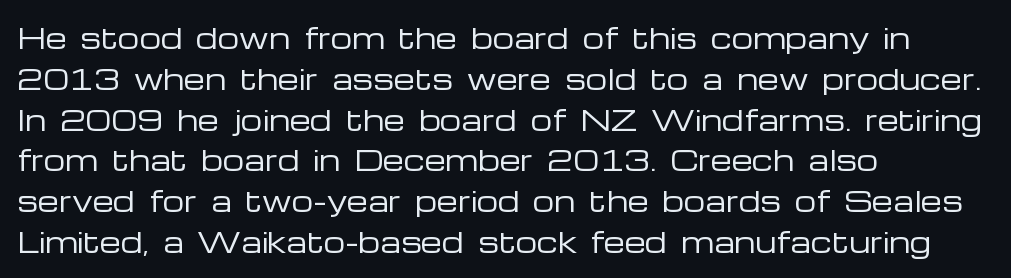
The image shows 27 px text type, upright; set left-aligned, normal line spacing (1.51x), normal letter spacing, not underlined.
